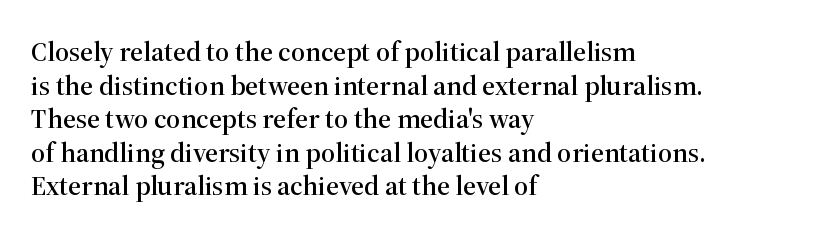
Q: Is the text italic (slanted)? A: No, it is upright.
Q: Is the typeface a serif or a sans-serif typeface? A: Serif.
Q: Is the text underlined? A: No.
Q: How is the paragraph aligned? A: Left-aligned.
Q: Is the spacing between letters normal or unusually wide? A: Normal.
Q: Width (condensed, normal, or wide)? A: Normal.
Q: Stroke contrast? A: High.
Q: x-height? A: Medium.
Q: Monospaced? A: No.
